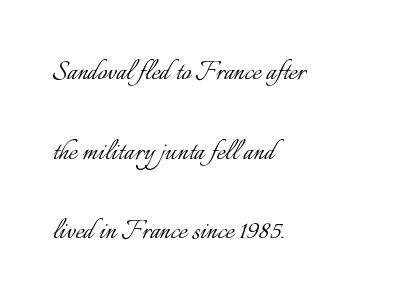
The image shows 33 px light type; set left-aligned, loose line spacing (2.41x), normal letter spacing, not underlined; low stroke contrast and a small x-height.
